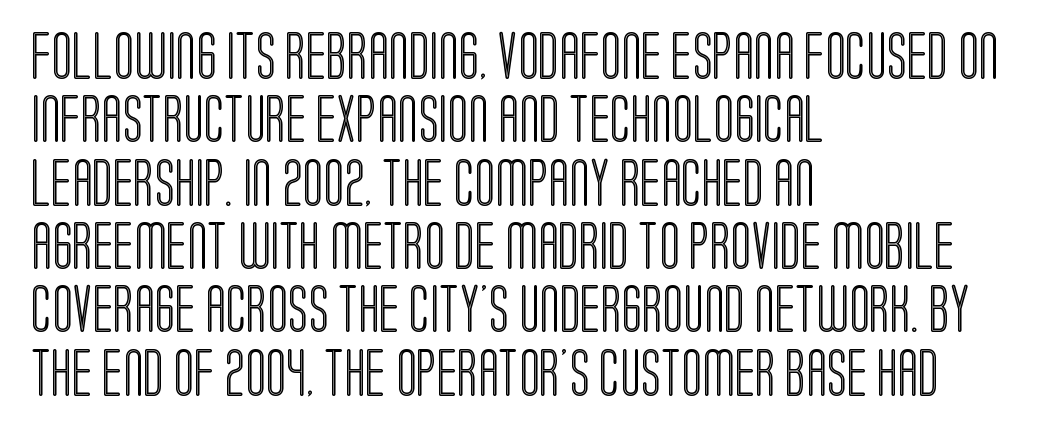
The image shows 48 px condensed type, upright; set left-aligned, normal line spacing (1.32x), normal letter spacing, not underlined; a large x-height.
